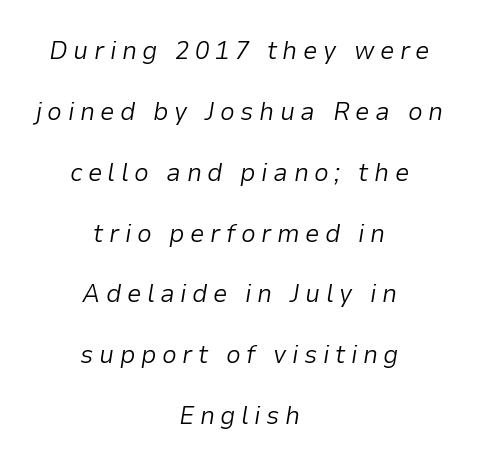
{"italic": "yes", "lean": "right", "slant_degrees": 9, "bold": "no", "underline": "no", "align": "center", "line_spacing": "loose", "line_spacing_ratio": 2.34, "letter_spacing": "wide", "letter_spacing_em": 0.21, "glyph_px": 26}
